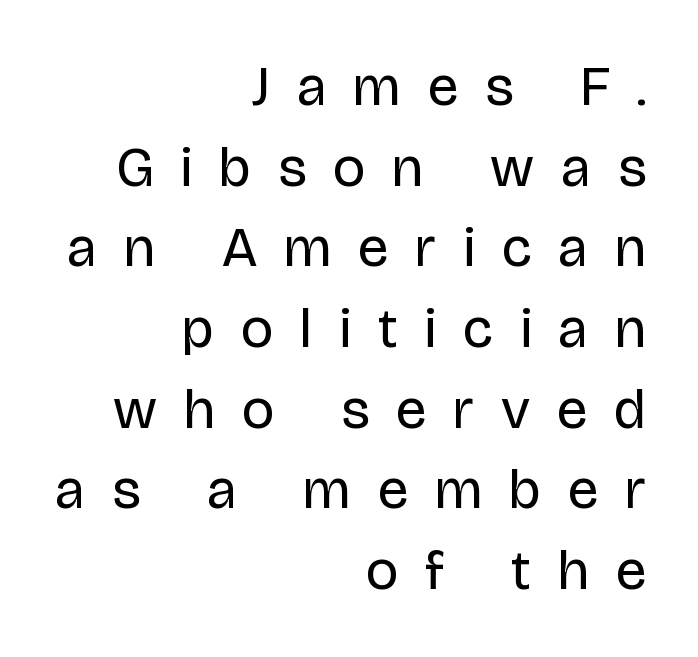
Q: Is the text bold? A: No.
Q: Is the text italic (slanted)? A: No, it is upright.
Q: Is the typeface a serif or a sans-serif typeface? A: Sans-serif.
Q: Is the text underlined? A: No.
Q: How is the paragraph aligned? A: Right-aligned.
Q: Is the spacing between letters normal or unusually wide? A: Unusually wide.
Q: Is the spacing between lines tight, normal or loose? A: Normal.
Q: Width (condensed, normal, or wide)? A: Normal.
Q: Stroke contrast? A: Low.
Q: x-height? A: Large.
Q: Monospaced? A: No.
